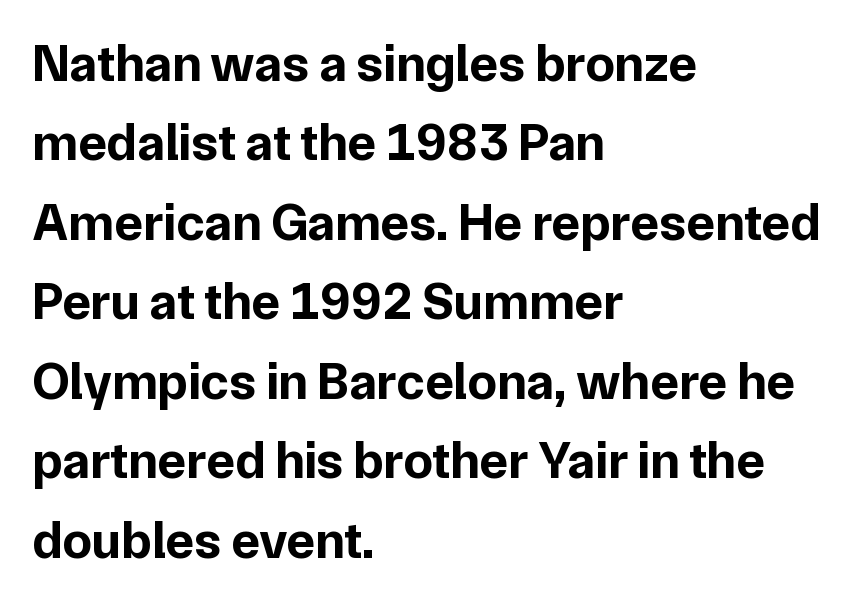
The image shows 53 px bold sans-serif type, upright; set left-aligned, normal line spacing (1.5x), normal letter spacing, not underlined; low stroke contrast and a medium x-height.
